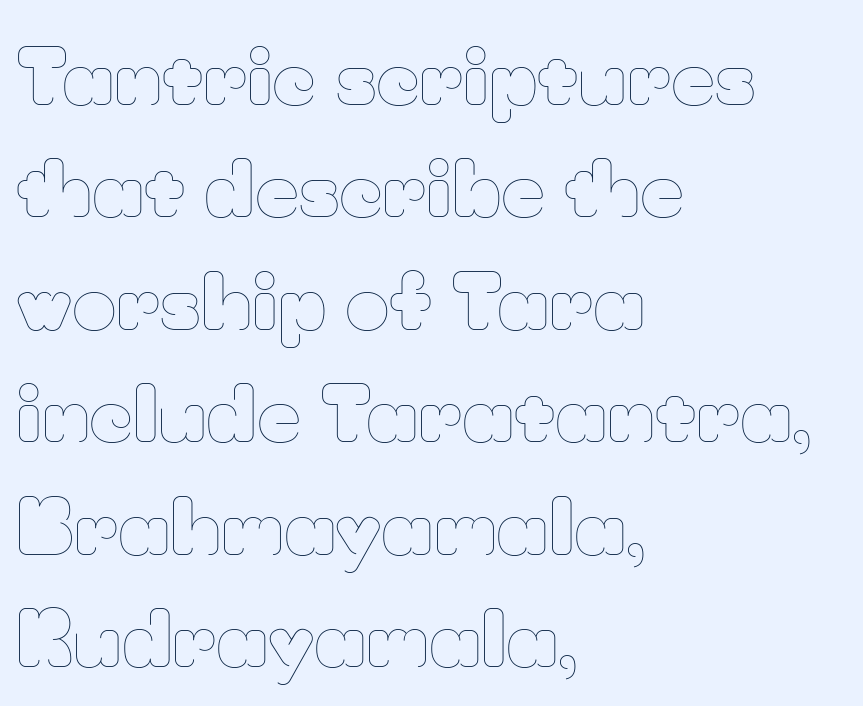
Q: Is the text bold? A: No.
Q: Is the text italic (slanted)? A: No, it is upright.
Q: Is the text underlined? A: No.
Q: How is the paragraph aligned? A: Left-aligned.
Q: Is the spacing between letters normal or unusually wide? A: Normal.
Q: Is the spacing between lines tight, normal or loose? A: Normal.
Q: Width (condensed, normal, or wide)? A: Normal.
Q: Stroke contrast? A: Low.
Q: x-height? A: Small.
Q: Monospaced? A: No.
